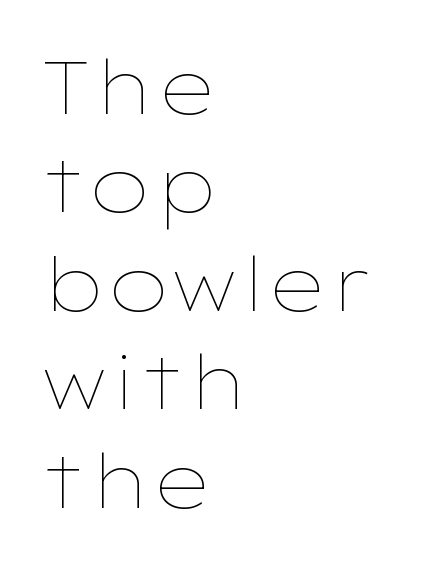
{"italic": "no", "bold": "no", "weight": "thin", "width": "wide", "stroke_contrast": "low", "x_height": "medium", "monospaced": "no", "underline": "no", "align": "left", "line_spacing": "normal", "line_spacing_ratio": 1.33, "letter_spacing": "normal", "letter_spacing_em": 0.0, "glyph_px": 74}
